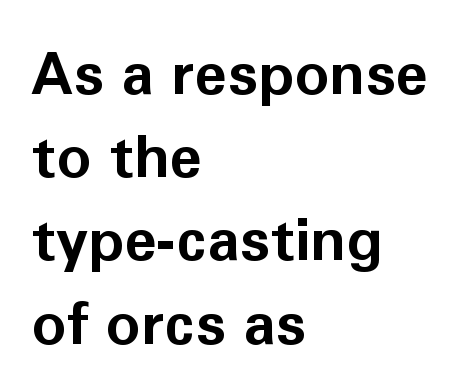
Is there much room between lines? A standard amount, neither cramped nor airy. No feet cap the strokes, marking this as sans-serif type. The strokes are fattened all the way to bold. These lines are set flush left with a ragged right edge.
